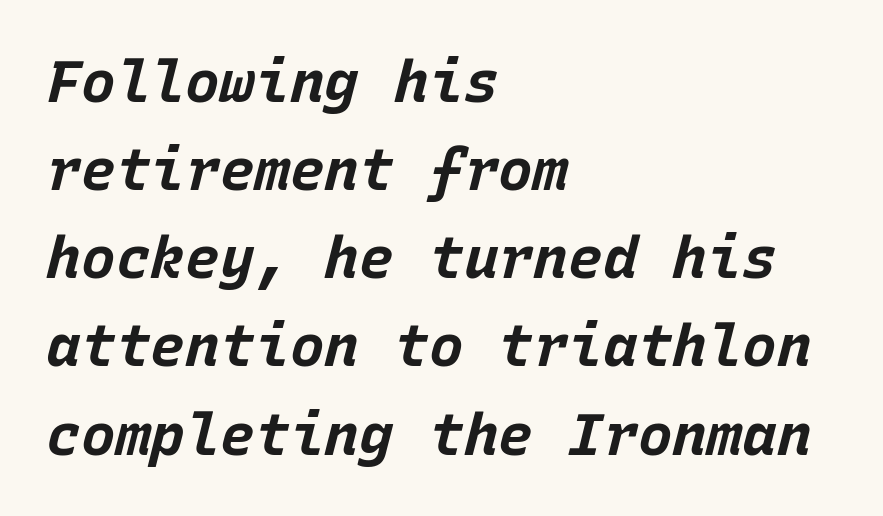
Normally led — the rows are evenly, conventionally spaced. In CSS terms this would be text-align: left. Does the lettering tilt? It does — this is italic. On the weight axis this lands at bold, roughly 700. Unmarked baselines from the first word to the last. These lines keep a tight, regular rhythm from letter to letter.
